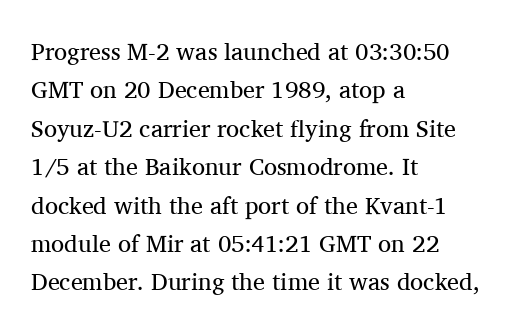
Q: Is the text bold? A: No.
Q: Is the text italic (slanted)? A: No, it is upright.
Q: Is the text underlined? A: No.
Q: How is the paragraph aligned? A: Left-aligned.
Q: Is the spacing between letters normal or unusually wide? A: Normal.
Q: Is the spacing between lines tight, normal or loose? A: Normal.
